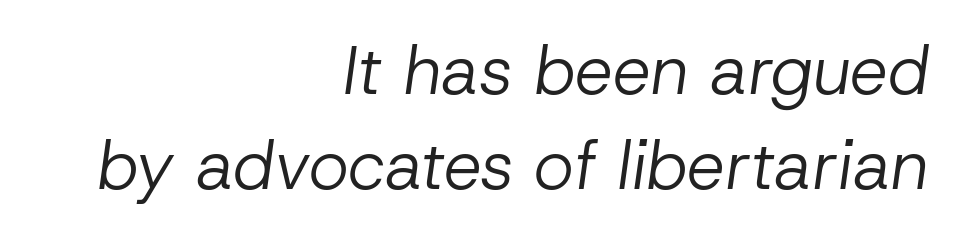
{"italic": "yes", "lean": "right", "slant_degrees": 8, "bold": "no", "weight": "regular", "width": "normal", "stroke_contrast": "low", "x_height": "medium", "monospaced": "no", "underline": "no", "align": "right", "line_spacing": "normal", "line_spacing_ratio": 1.4, "letter_spacing": "normal", "letter_spacing_em": 0.0, "glyph_px": 68}
